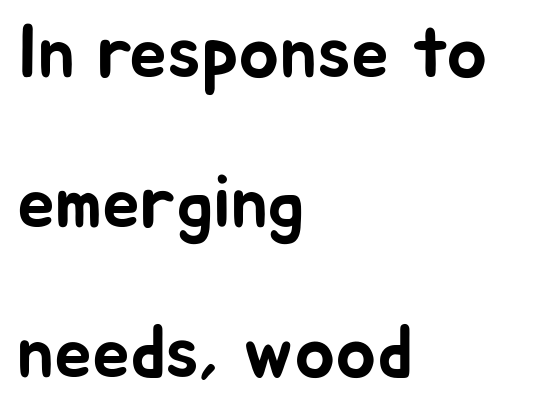
The image shows 75 px sans-serif type, upright; set left-aligned, loose line spacing (2.0x), normal letter spacing, not underlined; low stroke contrast and a medium x-height.
